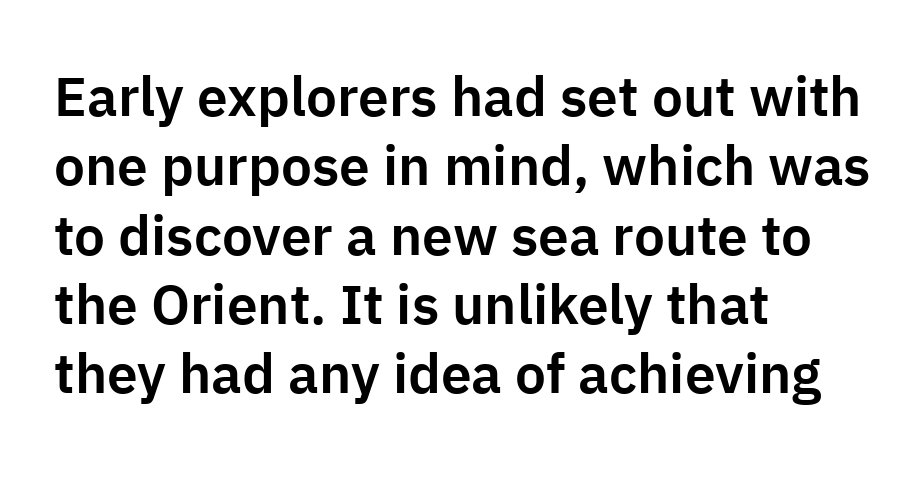
Q: Is the text italic (slanted)? A: No, it is upright.
Q: Is the typeface a serif or a sans-serif typeface? A: Sans-serif.
Q: Is the text underlined? A: No.
Q: How is the paragraph aligned? A: Left-aligned.
Q: Is the spacing between letters normal or unusually wide? A: Normal.
Q: Is the spacing between lines tight, normal or loose? A: Normal.
Q: Width (condensed, normal, or wide)? A: Normal.
Q: Stroke contrast? A: Low.
Q: x-height? A: Medium.
Q: Monospaced? A: No.
